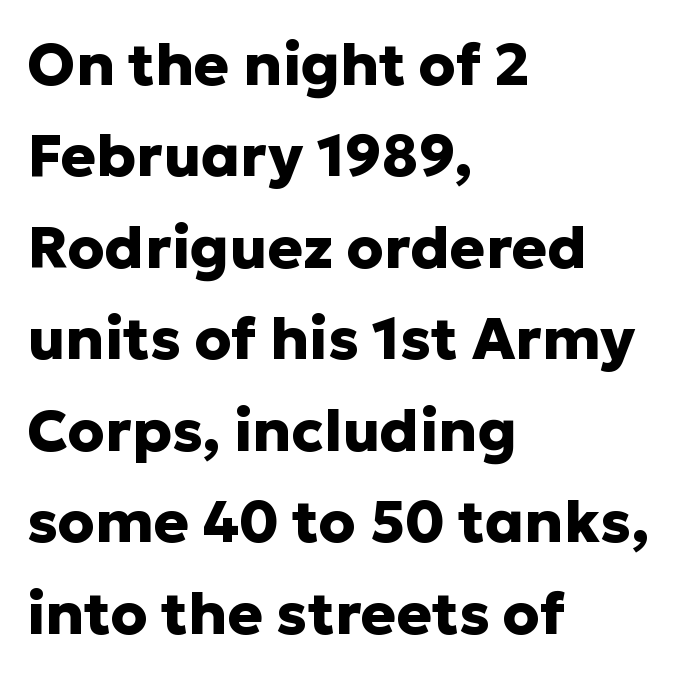
{"serif": "no", "italic": "no", "bold": "yes", "weight": "heavy", "width": "normal", "stroke_contrast": "low", "x_height": "medium", "monospaced": "no", "underline": "no", "align": "left", "line_spacing": "normal", "line_spacing_ratio": 1.55, "letter_spacing": "normal", "letter_spacing_em": 0.0, "glyph_px": 59}
